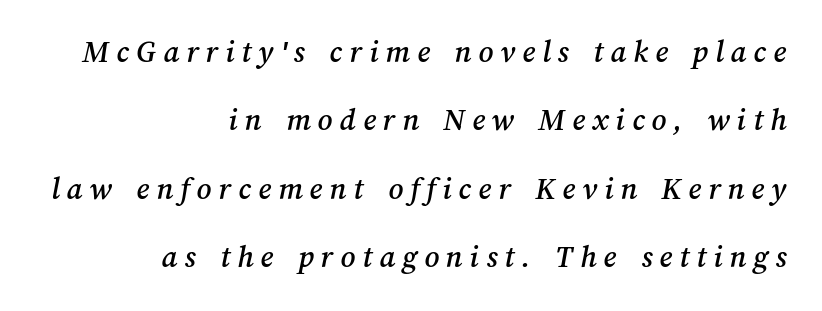
Q: Is the text underlined? A: No.
Q: How is the paragraph aligned? A: Right-aligned.
Q: Is the spacing between letters normal or unusually wide? A: Unusually wide.
Q: Is the spacing between lines tight, normal or loose? A: Loose.
Q: Width (condensed, normal, or wide)? A: Normal.
Q: Stroke contrast? A: Medium.
Q: x-height? A: Medium.
Q: Monospaced? A: No.
